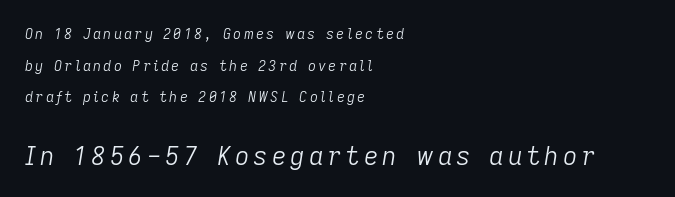
Q: Is the text bold? A: No.
Q: Is the text italic (slanted)? A: Yes, it leans right by about 9 degrees.
Q: Is the text underlined? A: No.
Q: How is the paragraph aligned? A: Left-aligned.
Q: Is the spacing between lines tight, normal or loose? A: Loose.
Q: Which block of text is set in a larger size, the first (top) or the second (bottom)? A: The second (bottom) one.
